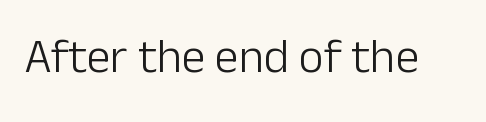
Q: Is the text bold? A: No.
Q: Is the text italic (slanted)? A: No, it is upright.
Q: Is the typeface a serif or a sans-serif typeface? A: Sans-serif.
Q: Is the text underlined? A: No.
Q: Is the spacing between letters normal or unusually wide? A: Normal.
Q: Width (condensed, normal, or wide)? A: Normal.
Q: Stroke contrast? A: Low.
Q: x-height? A: Medium.
Q: Monospaced? A: No.
